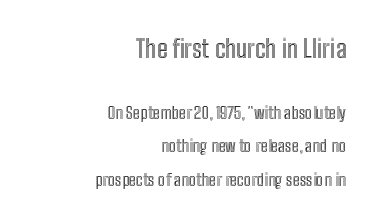
Q: Is the text italic (slanted)? A: No, it is upright.
Q: Is the text underlined? A: No.
Q: How is the paragraph aligned? A: Right-aligned.
Q: Is the spacing between letters normal or unusually wide? A: Normal.
Q: Is the spacing between lines tight, normal or loose? A: Loose.
Q: Which block of text is set in a larger size, the first (top) or the second (bottom)? A: The first (top) one.
